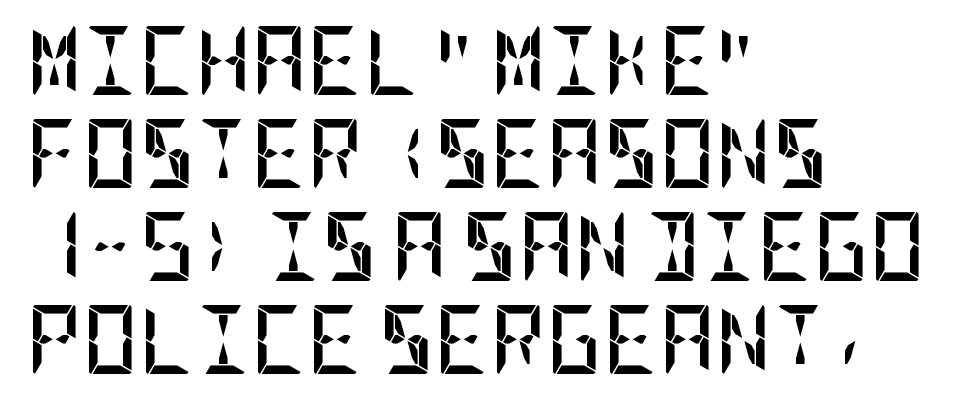
A clean baseline with only descenders dipping below it. If you drew a ruler down the left edge, every line would touch it. There is no visible air inserted between adjacent glyphs. Stroke terminals: plain, sans-serif. Leading matches the norm, producing a regular column.
